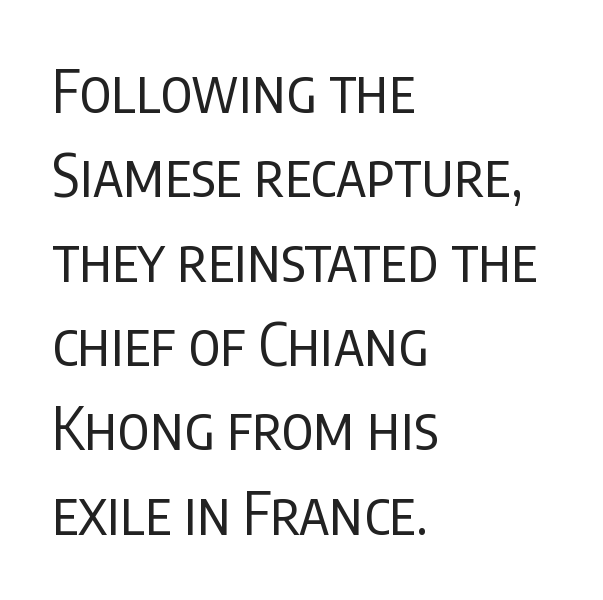
Q: Is the text bold? A: No.
Q: Is the text italic (slanted)? A: No, it is upright.
Q: Is the typeface a serif or a sans-serif typeface? A: Sans-serif.
Q: Is the text underlined? A: No.
Q: How is the paragraph aligned? A: Left-aligned.
Q: Is the spacing between letters normal or unusually wide? A: Normal.
Q: Is the spacing between lines tight, normal or loose? A: Normal.
Q: Width (condensed, normal, or wide)? A: Condensed.
Q: Stroke contrast? A: Low.
Q: x-height? A: Large.
Q: Monospaced? A: No.
